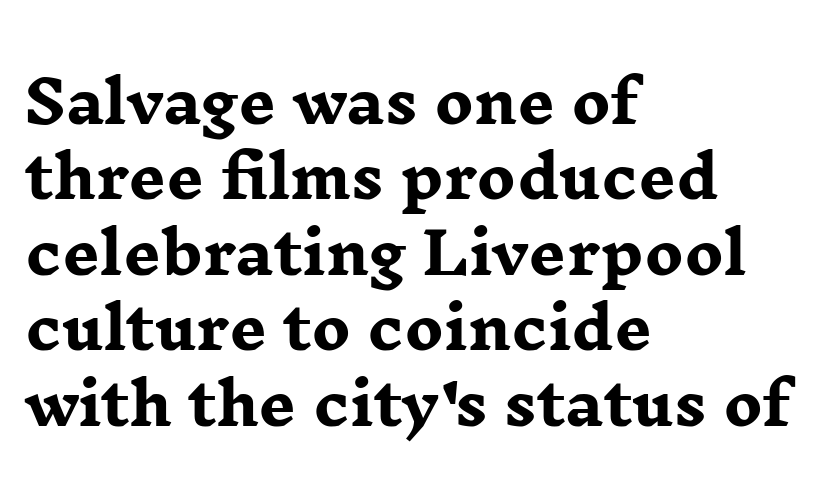
{"serif": "yes", "italic": "no", "bold": "yes", "weight": "heavy", "width": "wide", "stroke_contrast": "low", "x_height": "medium", "monospaced": "no", "underline": "no", "align": "left", "line_spacing": "normal", "line_spacing_ratio": 1.3, "letter_spacing": "normal", "letter_spacing_em": 0.0, "glyph_px": 58}
